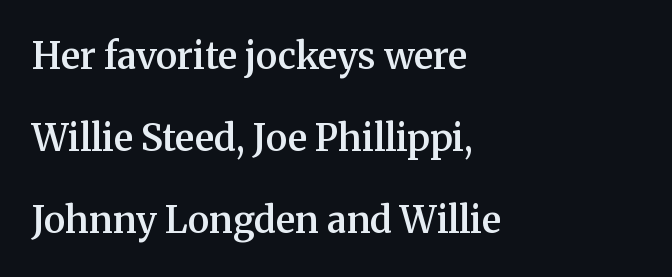
The image shows 37 px semibold serif type, upright; set left-aligned, loose line spacing (2.22x), normal letter spacing, not underlined; medium stroke contrast and a medium x-height.
